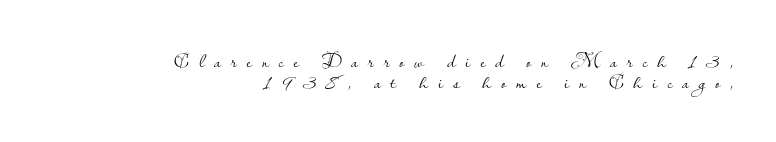
{"bold": "no", "underline": "no", "align": "right", "line_spacing": "tight", "line_spacing_ratio": 0.98, "letter_spacing": "wide", "letter_spacing_em": 0.47, "glyph_px": 21}
